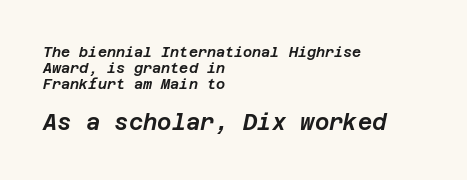
The image shows 22 px text type, italic (leaning right); set left-aligned, line spacing 1.16x, normal letter spacing, not underlined; the second (bottom) block is 1.57x larger.
